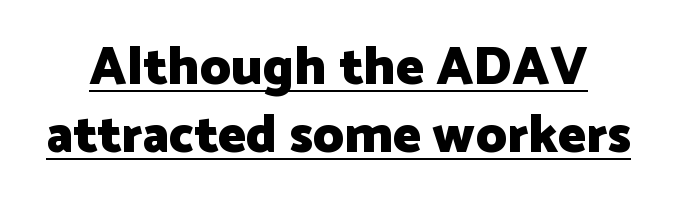
Q: Is the text bold? A: Yes.
Q: Is the text italic (slanted)? A: No, it is upright.
Q: Is the typeface a serif or a sans-serif typeface? A: Sans-serif.
Q: Is the text underlined? A: Yes.
Q: Is the spacing between letters normal or unusually wide? A: Normal.
Q: Is the spacing between lines tight, normal or loose? A: Normal.
Q: Width (condensed, normal, or wide)? A: Normal.
Q: Stroke contrast? A: Low.
Q: x-height? A: Medium.
Q: Monospaced? A: No.
